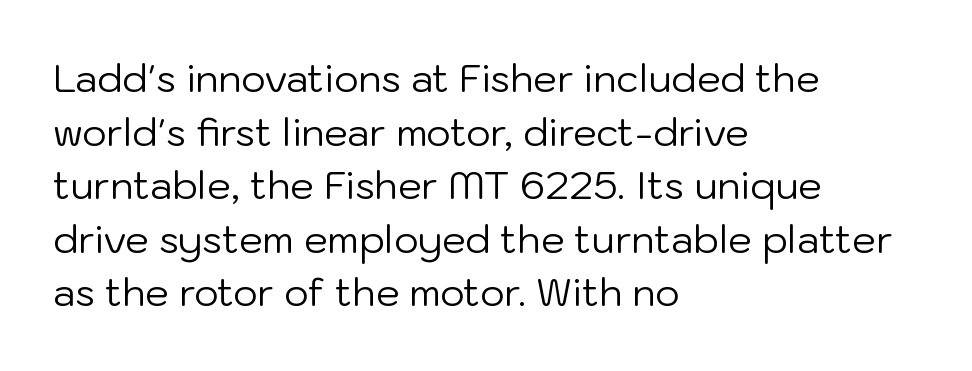
{"serif": "no", "italic": "no", "bold": "no", "weight": "regular", "width": "normal", "stroke_contrast": "low", "x_height": "medium", "monospaced": "no", "underline": "no", "align": "left", "line_spacing": "normal", "line_spacing_ratio": 1.41, "letter_spacing": "normal", "letter_spacing_em": 0.0, "glyph_px": 38}
